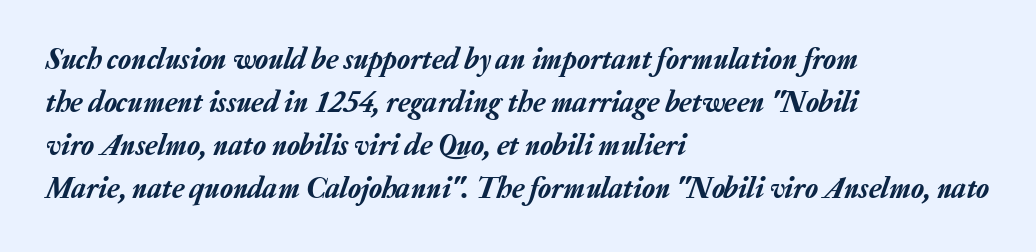
Q: Is the text italic (slanted)? A: Yes, it leans right by about 20 degrees.
Q: Is the text underlined? A: No.
Q: How is the paragraph aligned? A: Left-aligned.
Q: Is the spacing between letters normal or unusually wide? A: Normal.
Q: Is the spacing between lines tight, normal or loose? A: Normal.
Q: Width (condensed, normal, or wide)? A: Normal.
Q: Stroke contrast? A: Low.
Q: x-height? A: Medium.
Q: Monospaced? A: No.
